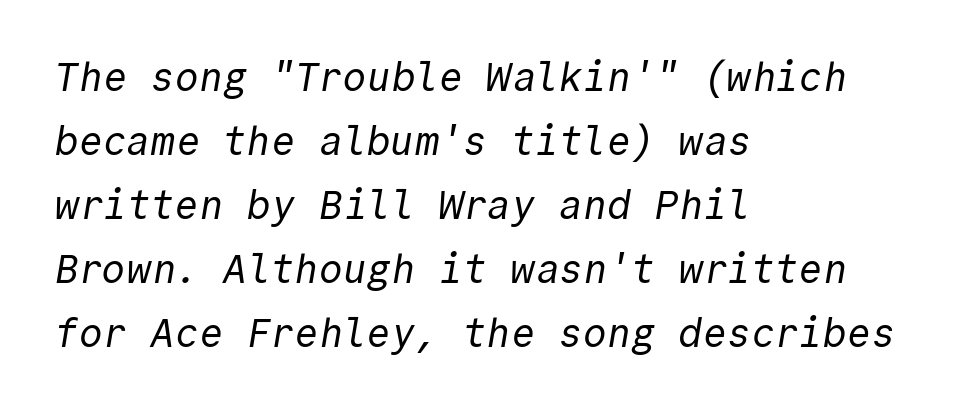
Q: Is the text bold? A: No.
Q: Is the typeface a serif or a sans-serif typeface? A: Sans-serif.
Q: Is the text underlined? A: No.
Q: How is the paragraph aligned? A: Left-aligned.
Q: Is the spacing between letters normal or unusually wide? A: Normal.
Q: Is the spacing between lines tight, normal or loose? A: Normal.
Q: Width (condensed, normal, or wide)? A: Normal.
Q: x-height? A: Medium.
Q: Monospaced? A: Yes.
